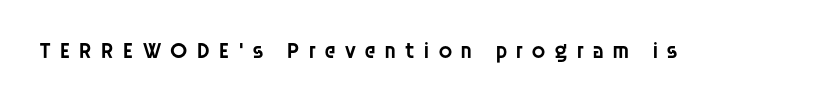
The image shows 23 px text type, upright; set unusually wide letter spacing (+0.33 em), not underlined.
